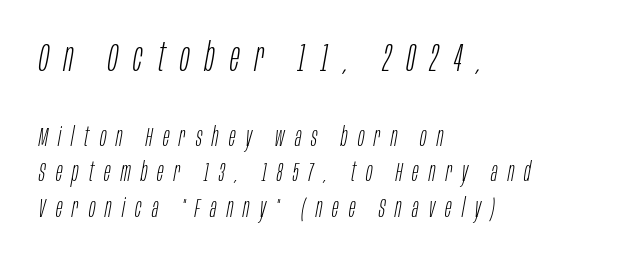
The image shows 40 px light, condensed type, italic (leaning right); set left-aligned, normal line spacing (1.32x), unusually wide letter spacing (+0.38 em), not underlined; the first (top) block is 1.48x larger; low stroke contrast and a large x-height.
